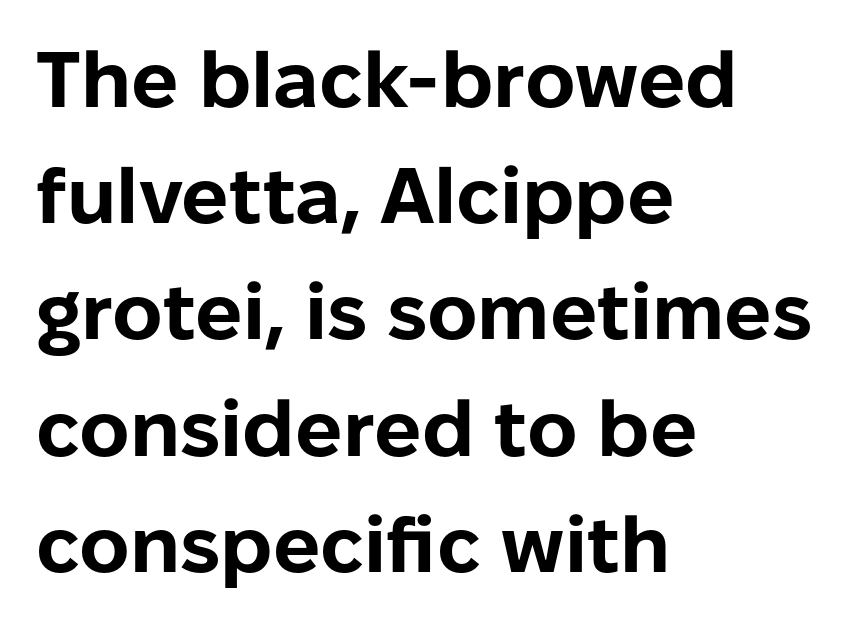
A dark, heavy texture on the line: the type is bold. The axis of the letterforms is exactly vertical. You can tell from the bare stems that sans-serif type was used. No extra tracking has been applied to these lines. Quick note: underline off. Compared with a centered layout, this one pins lines to the left instead.
